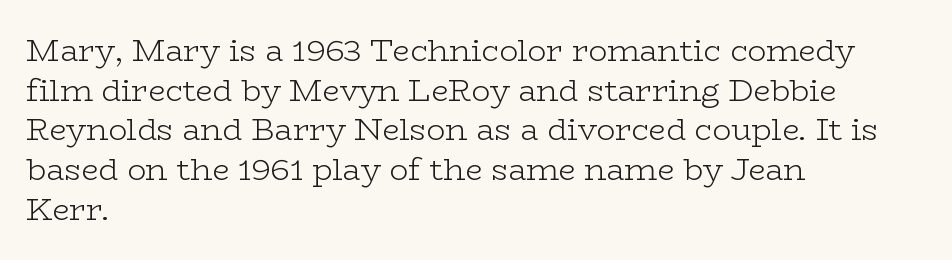
{"serif": "yes", "italic": "no", "bold": "no", "weight": "light", "width": "wide", "stroke_contrast": "low", "x_height": "medium", "monospaced": "no", "underline": "no", "align": "left", "line_spacing": "normal", "line_spacing_ratio": 1.28, "letter_spacing": "normal", "letter_spacing_em": 0.0, "glyph_px": 31}
